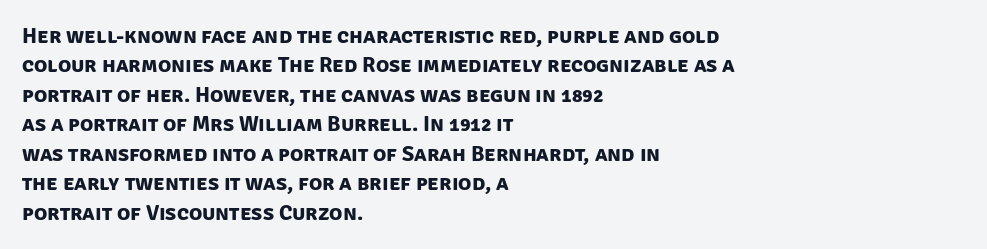
{"bold": "yes", "underline": "no", "align": "left", "line_spacing": "normal", "line_spacing_ratio": 1.34, "letter_spacing": "normal", "letter_spacing_em": 0.0, "glyph_px": 22}
